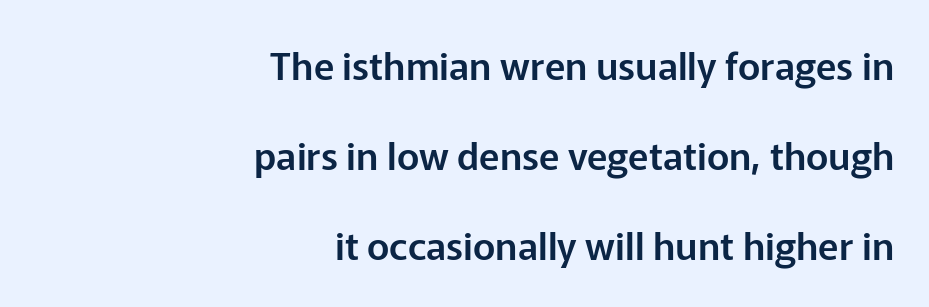
The baseline area is clear. Where is the straight margin? On the right. Inter-character spacing is left at the font's built-in metrics. The text was rendered using a sans face with plain stroke endings. The typography opts for an upright posture over an oblique one. Is this a fixed-width face? No — the glyphs have proportional, varying widths.
